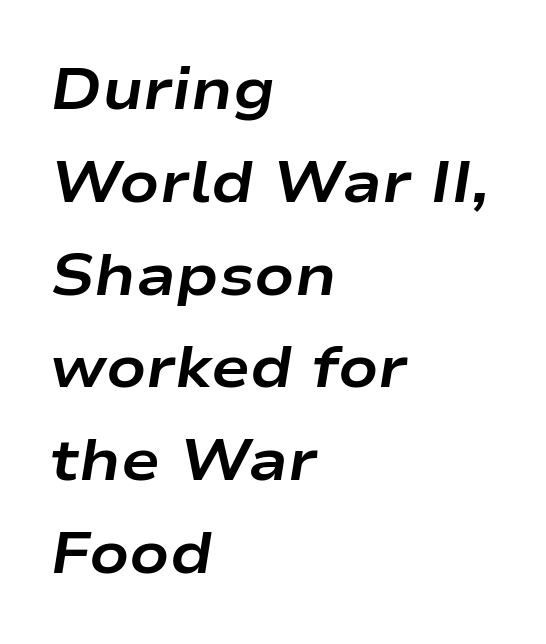
{"italic": "yes", "lean": "right", "slant_degrees": 9, "bold": "yes", "weight": "bold", "width": "wide", "stroke_contrast": "low", "x_height": "medium", "monospaced": "no", "underline": "no", "align": "left", "line_spacing": "normal", "line_spacing_ratio": 1.6, "letter_spacing": "normal", "letter_spacing_em": 0.0, "glyph_px": 58}
